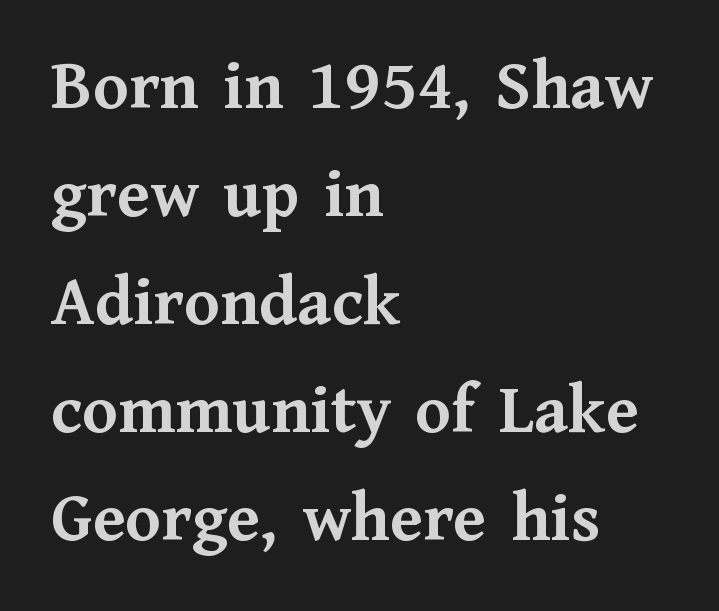
The image shows 72 px semibold serif type, upright; set left-aligned, normal line spacing (1.5x), normal letter spacing, not underlined; medium stroke contrast and a medium x-height.
